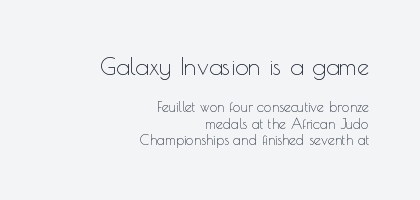
Q: Is the text bold? A: No.
Q: Is the text italic (slanted)? A: No, it is upright.
Q: Is the text underlined? A: No.
Q: How is the paragraph aligned? A: Right-aligned.
Q: Is the spacing between letters normal or unusually wide? A: Normal.
Q: Which block of text is set in a larger size, the first (top) or the second (bottom)? A: The first (top) one.
